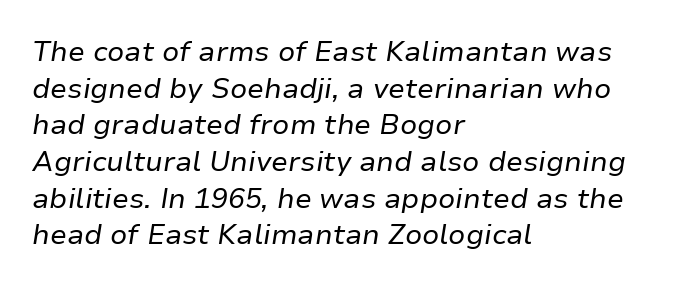
The face used here is proportionally spaced, like ordinary book or web type. Typeset ragged right — the left edge is the straight one. Evenly set lines give the paragraph a standard silhouette. Honestly, the letter spacing is just normal — you wouldn't notice it. The axis of the letterforms is tilted away from vertical. Descenders hang freely into open space.
